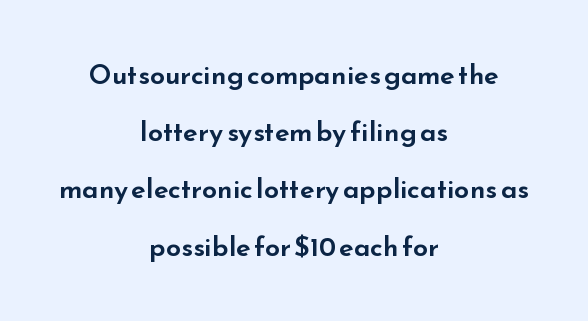
These lines keep a tight, regular rhythm from letter to letter. The lettering stays uniformly vertical, giving the passage a roman look. The lines are spread far apart with generous leading. One-word summary of the alignment: center. The foot of each line stays bare and open.
